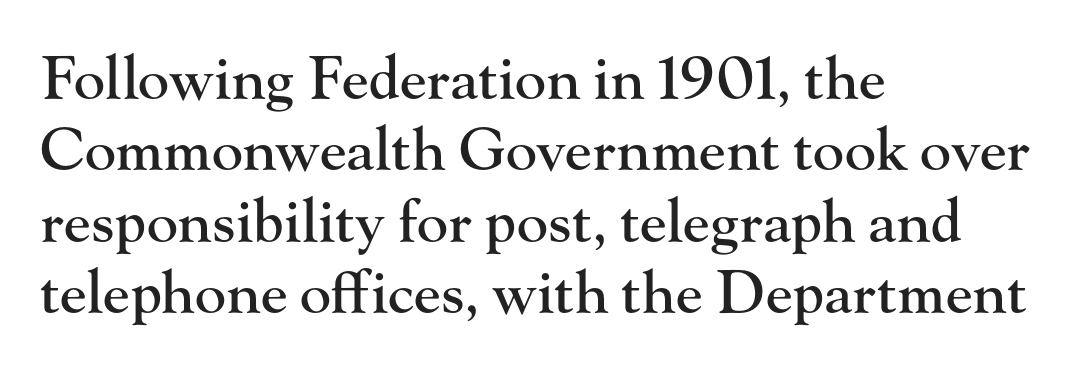
Here the designer chose a conventional face with non-uniform glyph widths. The letters stand straight up with perfectly vertical stems. Compared with a centered layout, this one pins lines to the left instead. The baseline area is clear. This sample uses plain, unmodified letter spacing. Does the type have serifs? Yes, each stem ends in a small foot.
